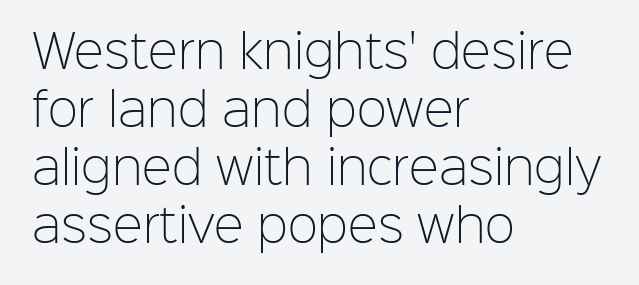
Upright lettering throughout. The face used here is a sans, in the tradition of grotesques and geometrics. A classic flush-left, rag-right setting is used for this passage. Heft: none added — not bold. The foot of each line stays bare and open. Character widths vary here, with narrow letters taking less room than wide ones.
